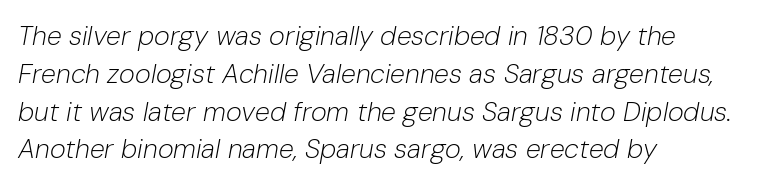
{"italic": "yes", "lean": "right", "slant_degrees": 10, "bold": "no", "underline": "no", "align": "left", "line_spacing": "normal", "line_spacing_ratio": 1.4, "letter_spacing": "normal", "letter_spacing_em": 0.0, "glyph_px": 27}
